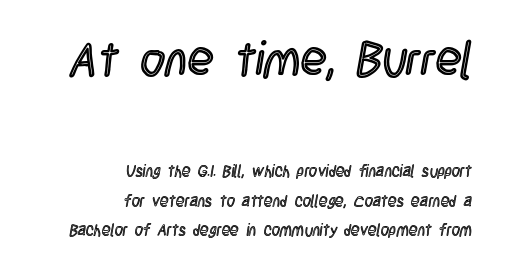
{"width": "condensed", "x_height": "large", "monospaced": "no", "underline": "no", "align": "right", "line_spacing_ratio": 1.85, "letter_spacing": "normal", "letter_spacing_em": 0.0, "larger_block": "first", "size_ratio": 3.0, "glyph_px": 48}
